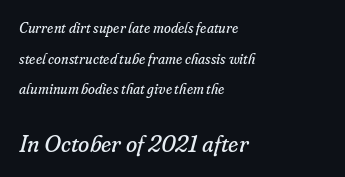
The image shows 23 px text type, italic (leaning right); set left-aligned, loose line spacing (2.18x), normal letter spacing, not underlined; the second (bottom) block is 1.64x larger.
